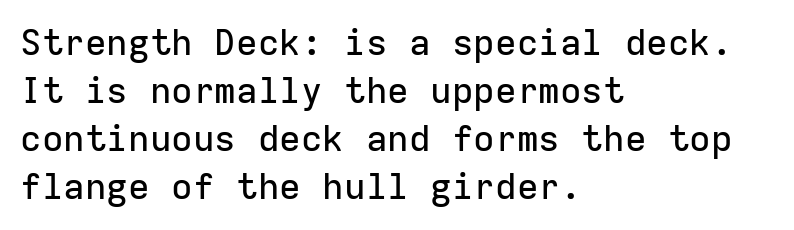
The image shows 36 px sans-serif type, upright, monospaced; set left-aligned, normal line spacing (1.33x), normal letter spacing, not underlined; low stroke contrast and a medium x-height.
